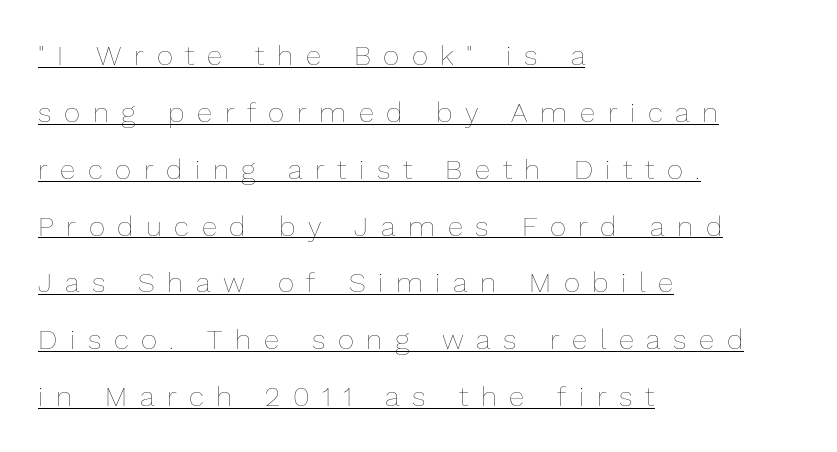
Q: Is the text bold? A: No.
Q: Is the text italic (slanted)? A: No, it is upright.
Q: Is the text underlined? A: Yes.
Q: How is the paragraph aligned? A: Left-aligned.
Q: Is the spacing between letters normal or unusually wide? A: Unusually wide.
Q: Is the spacing between lines tight, normal or loose? A: Loose.
Q: Width (condensed, normal, or wide)? A: Normal.
Q: Stroke contrast? A: Low.
Q: x-height? A: Medium.
Q: Monospaced? A: No.
